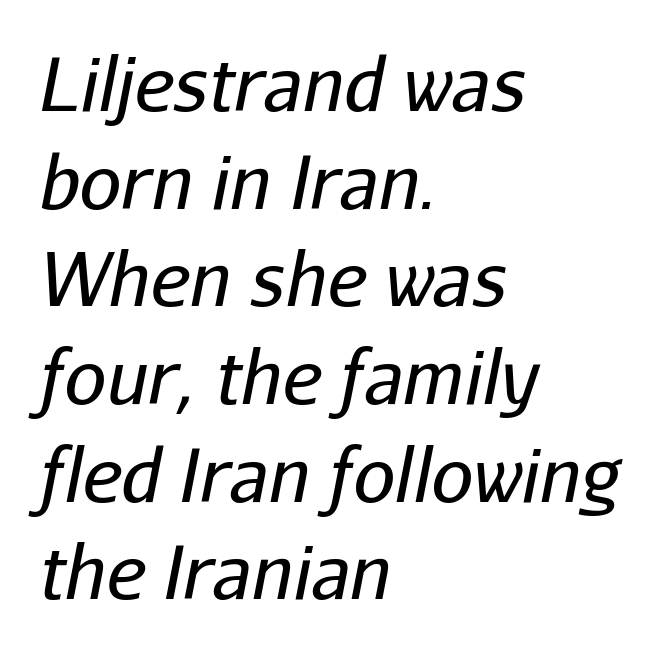
Descender tails drop into unmarked territory. Nothing unusual about the tracking: characters are spaced as the font intends. Here the designer chose a conventional face with non-uniform glyph widths. Left-aligned paragraph, ragged on the right. Rendered with sloped, italic letterforms. A normal amount of white space separates one row of letters from the next.
